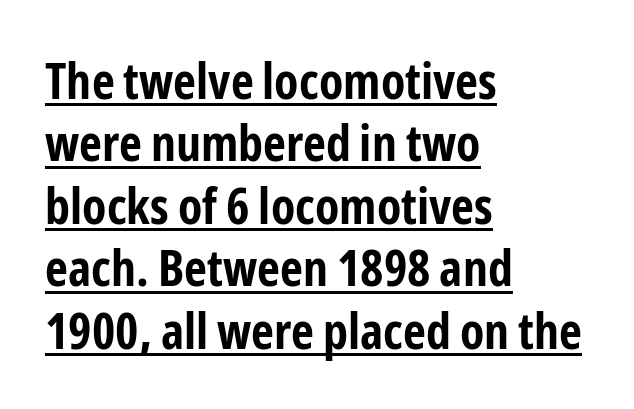
{"serif": "no", "italic": "no", "bold": "yes", "weight": "bold", "width": "condensed", "stroke_contrast": "low", "x_height": "medium", "monospaced": "no", "underline": "yes", "align": "left", "line_spacing": "normal", "line_spacing_ratio": 1.25, "letter_spacing": "normal", "letter_spacing_em": 0.0, "glyph_px": 50}
